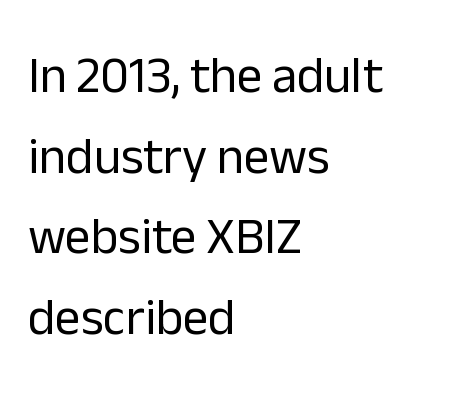
Q: Is the text bold? A: No.
Q: Is the text italic (slanted)? A: No, it is upright.
Q: Is the typeface a serif or a sans-serif typeface? A: Sans-serif.
Q: Is the text underlined? A: No.
Q: How is the paragraph aligned? A: Left-aligned.
Q: Is the spacing between letters normal or unusually wide? A: Normal.
Q: Is the spacing between lines tight, normal or loose? A: Normal.
Q: Width (condensed, normal, or wide)? A: Normal.
Q: Stroke contrast? A: Low.
Q: x-height? A: Medium.
Q: Monospaced? A: No.
